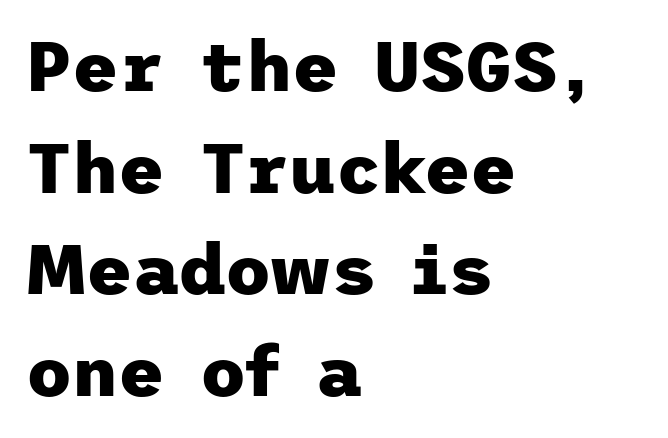
The image shows 71 px heavy sans-serif type, upright; set left-aligned, normal line spacing (1.43x), normal letter spacing, not underlined; low stroke contrast and a medium x-height.
